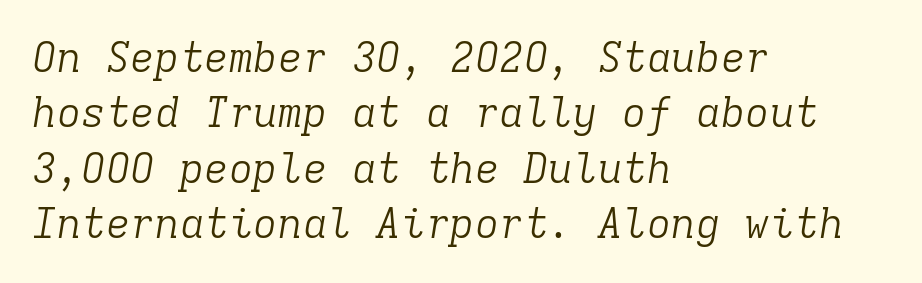
{"serif": "yes", "italic": "yes", "lean": "right", "slant_degrees": 9, "bold": "no", "weight": "light", "width": "normal", "stroke_contrast": "low", "x_height": "medium", "monospaced": "yes", "underline": "no", "align": "left", "line_spacing": "normal", "line_spacing_ratio": 1.35, "letter_spacing": "normal", "letter_spacing_em": 0.0, "glyph_px": 41}
